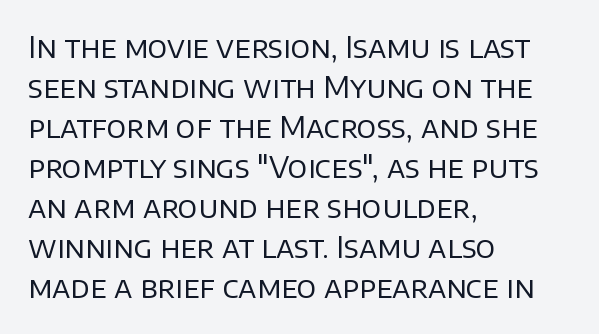
Evenly set lines give the paragraph a standard silhouette. No italicization has been applied; the sample stays upright. Do the characters align in a grid? No, the font is proportional. Stems here are at most as thick as an everyday book face. The zone under the glyphs is completely vacant.
